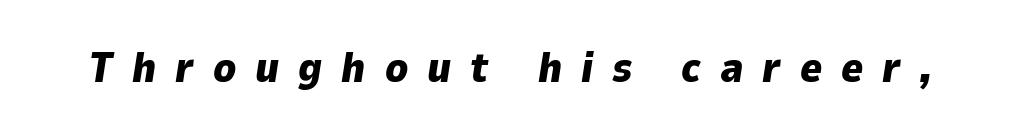
{"italic": "yes", "lean": "right", "slant_degrees": 9, "bold": "yes", "weight": "heavy", "width": "normal", "stroke_contrast": "low", "x_height": "medium", "monospaced": "no", "underline": "no", "letter_spacing": "wide", "letter_spacing_em": 0.45, "glyph_px": 42}
